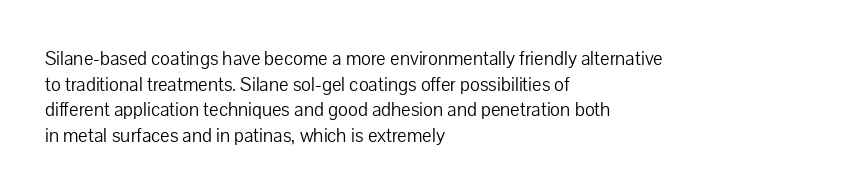
Q: Is the text bold? A: No.
Q: Is the text italic (slanted)? A: No, it is upright.
Q: Is the text underlined? A: No.
Q: How is the paragraph aligned? A: Left-aligned.
Q: Is the spacing between letters normal or unusually wide? A: Normal.
Q: Is the spacing between lines tight, normal or loose? A: Normal.
